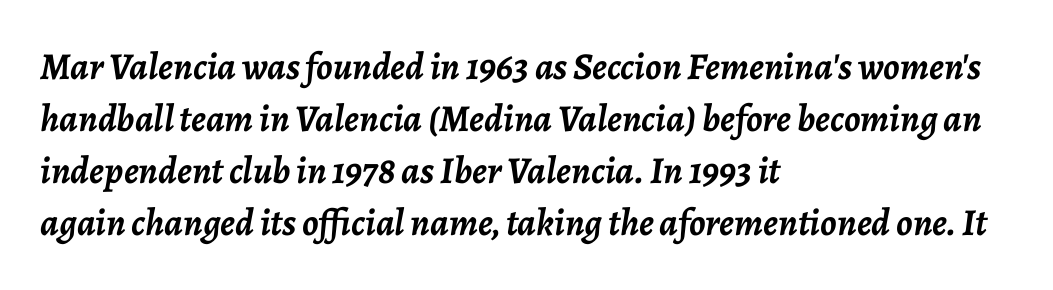
The image shows 38 px semibold type, italic (leaning right); set left-aligned, normal line spacing (1.37x), normal letter spacing, not underlined; low stroke contrast and a medium x-height.
